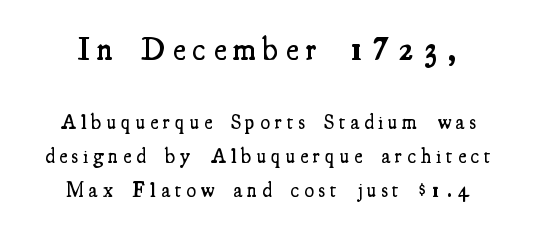
The image shows 32 px semibold, condensed serif type, upright; set normal line spacing (1.62x), unusually wide letter spacing (+0.24 em), not underlined; the first (top) block is 1.52x larger; medium stroke contrast and a small x-height.
